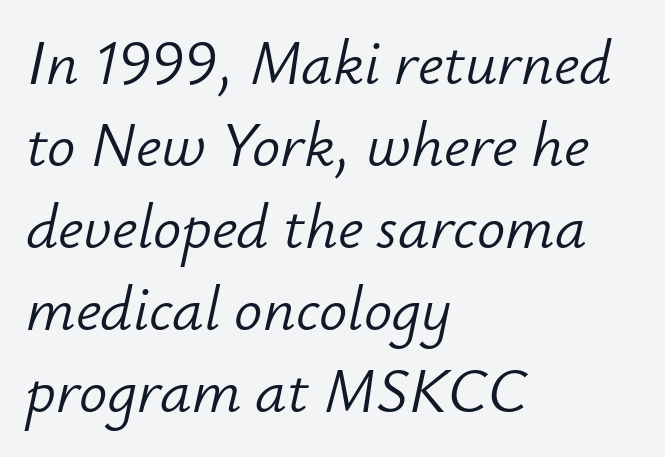
Q: Is the text bold? A: No.
Q: Is the text italic (slanted)? A: Yes, it leans right by about 12 degrees.
Q: Is the text underlined? A: No.
Q: How is the paragraph aligned? A: Left-aligned.
Q: Is the spacing between letters normal or unusually wide? A: Normal.
Q: Is the spacing between lines tight, normal or loose? A: Normal.
Q: Width (condensed, normal, or wide)? A: Normal.
Q: Stroke contrast? A: Low.
Q: x-height? A: Small.
Q: Monospaced? A: No.
